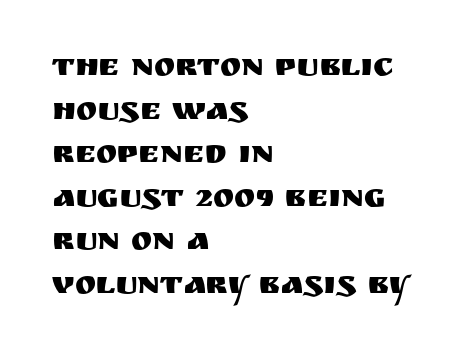
Q: Is the text italic (slanted)? A: No, it is upright.
Q: Is the typeface a serif or a sans-serif typeface? A: Sans-serif.
Q: Is the text underlined? A: No.
Q: How is the paragraph aligned? A: Left-aligned.
Q: Is the spacing between letters normal or unusually wide? A: Normal.
Q: Is the spacing between lines tight, normal or loose? A: Normal.
Q: Width (condensed, normal, or wide)? A: Normal.
Q: Stroke contrast? A: Medium.
Q: x-height? A: Large.
Q: Monospaced? A: No.
